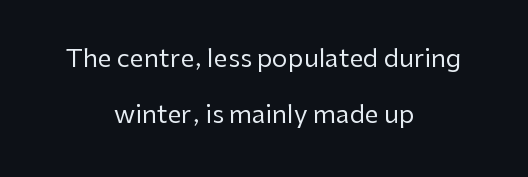
{"italic": "no", "bold": "no", "underline": "no", "align": "center", "line_spacing": "loose", "line_spacing_ratio": 2.23, "letter_spacing": "normal", "letter_spacing_em": 0.0, "glyph_px": 25}
